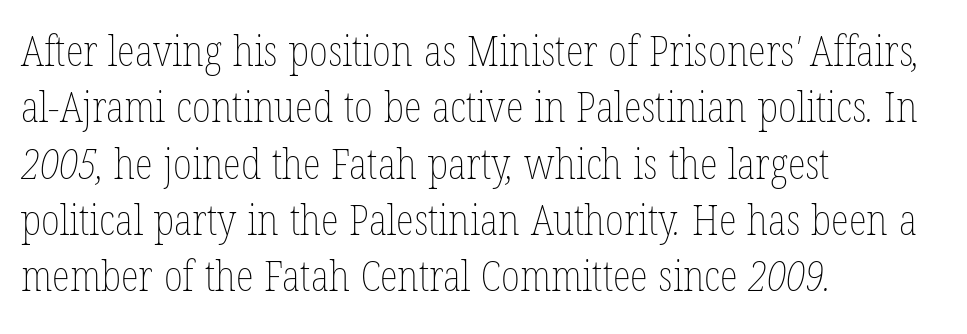
Check the space under the baseline: it is left empty. This rendering uses left alignment, leaving the right contour irregular. Regarding leading, the lines here are spaced in the standard way. The letters advance in unequal steps, a hallmark of proportional type.
